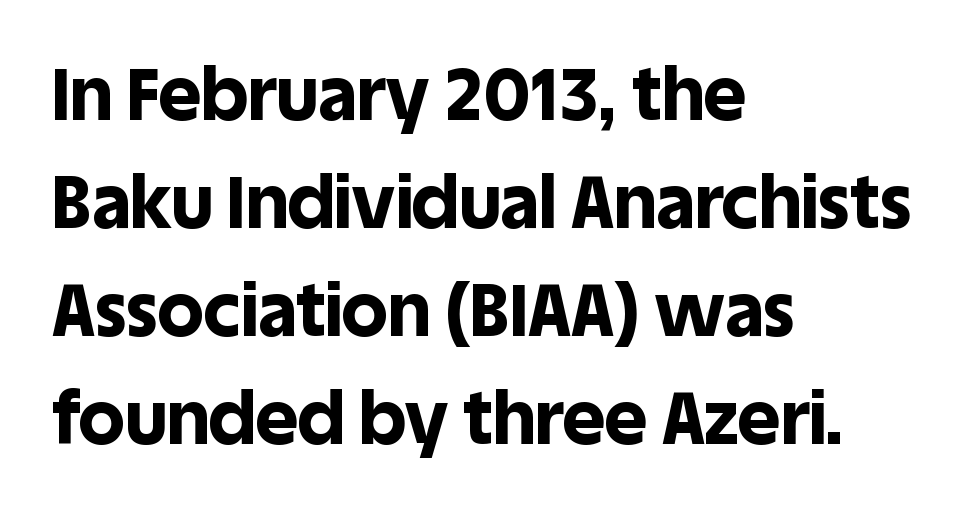
How are the letters spaced? Ordinarily, with no added tracking. How heavy is the stroke? Heavy — this is a bold. Left-aligned paragraph, ragged on the right. The rendering uses natural spacing where letterforms have individual widths.
